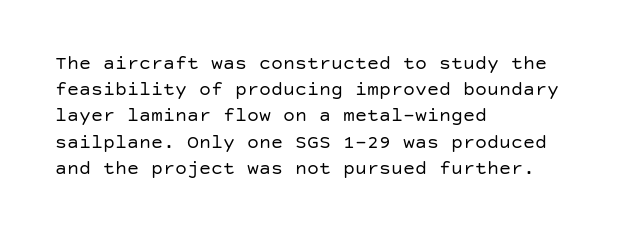
No chunkiness to these letters — they're not bold. Alignment: flush left. Do the letters lean? They stand straight. Horizontal bands of white between lines are of average thickness. Has an underline been added? It has not. Is the letter spacing exaggerated? No — it looks like the ordinary default.
